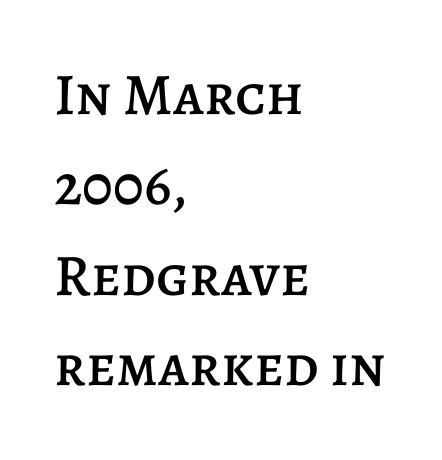
{"italic": "no", "width": "normal", "stroke_contrast": "low", "x_height": "large", "monospaced": "no", "underline": "no", "align": "left", "line_spacing": "normal", "line_spacing_ratio": 1.53, "letter_spacing": "normal", "letter_spacing_em": 0.0, "glyph_px": 59}
